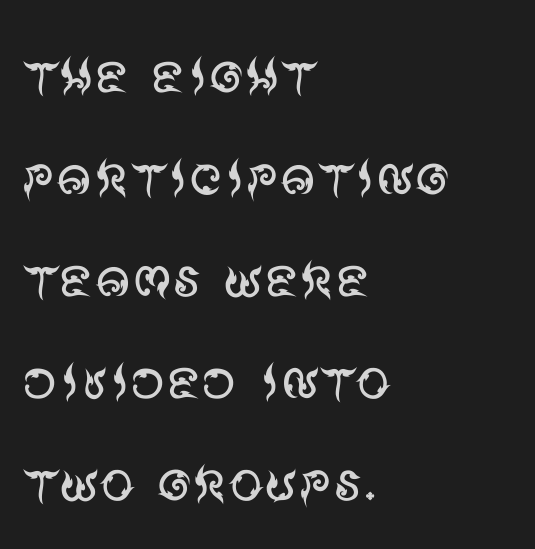
Q: Is the text bold? A: No.
Q: Is the text italic (slanted)? A: No, it is upright.
Q: Is the typeface a serif or a sans-serif typeface? A: Sans-serif.
Q: Is the text underlined? A: No.
Q: How is the paragraph aligned? A: Left-aligned.
Q: Is the spacing between letters normal or unusually wide? A: Normal.
Q: Is the spacing between lines tight, normal or loose? A: Normal.
Q: Width (condensed, normal, or wide)? A: Normal.
Q: Stroke contrast? A: Medium.
Q: x-height? A: Large.
Q: Monospaced? A: No.
